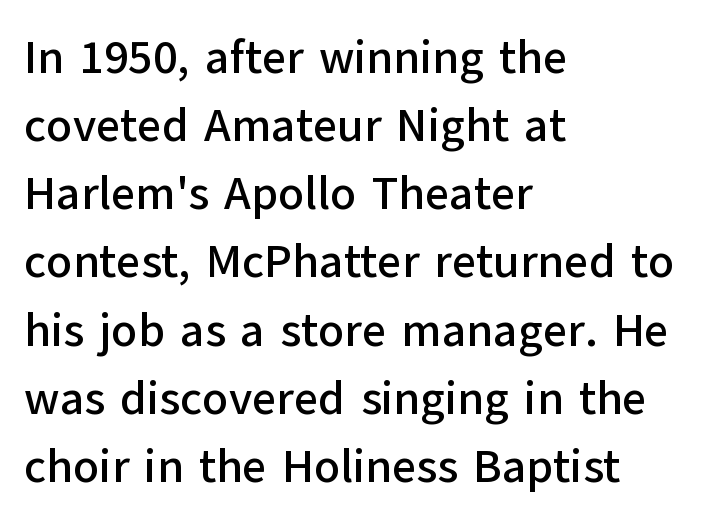
A typesetter would call this leading conventional body-copy spacing. This is roman type, the default non-slanted kind. The letters carry no serifs — their stems end cleanly without finishing strokes. Descenders hang freely into open space.
